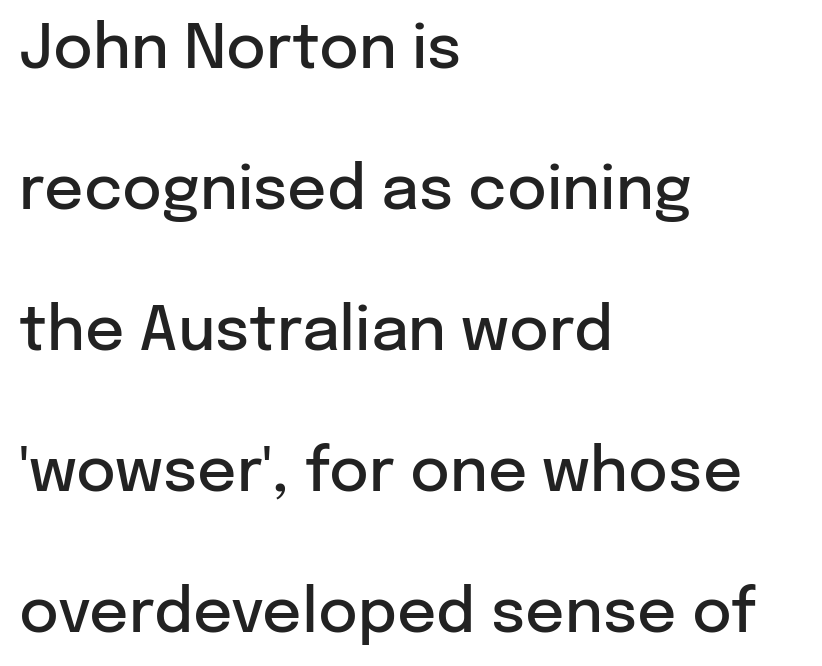
Q: Is the text bold? A: Semi-bold.
Q: Is the text italic (slanted)? A: No, it is upright.
Q: Is the typeface a serif or a sans-serif typeface? A: Sans-serif.
Q: Is the text underlined? A: No.
Q: How is the paragraph aligned? A: Left-aligned.
Q: Is the spacing between letters normal or unusually wide? A: Normal.
Q: Is the spacing between lines tight, normal or loose? A: Loose.
Q: Width (condensed, normal, or wide)? A: Normal.
Q: Stroke contrast? A: Low.
Q: x-height? A: Medium.
Q: Monospaced? A: No.
